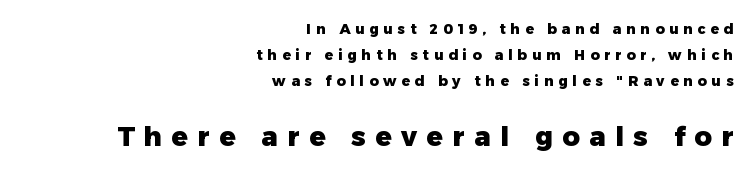
Typeset ragged left — the right edge is the straight one. These lines have a slow, spaced-out rhythm from letter to letter. Nope, not italic — everything's standing straight. Of the two passages, the one underneath uses the larger point size. Underlining? Definitely not there.
